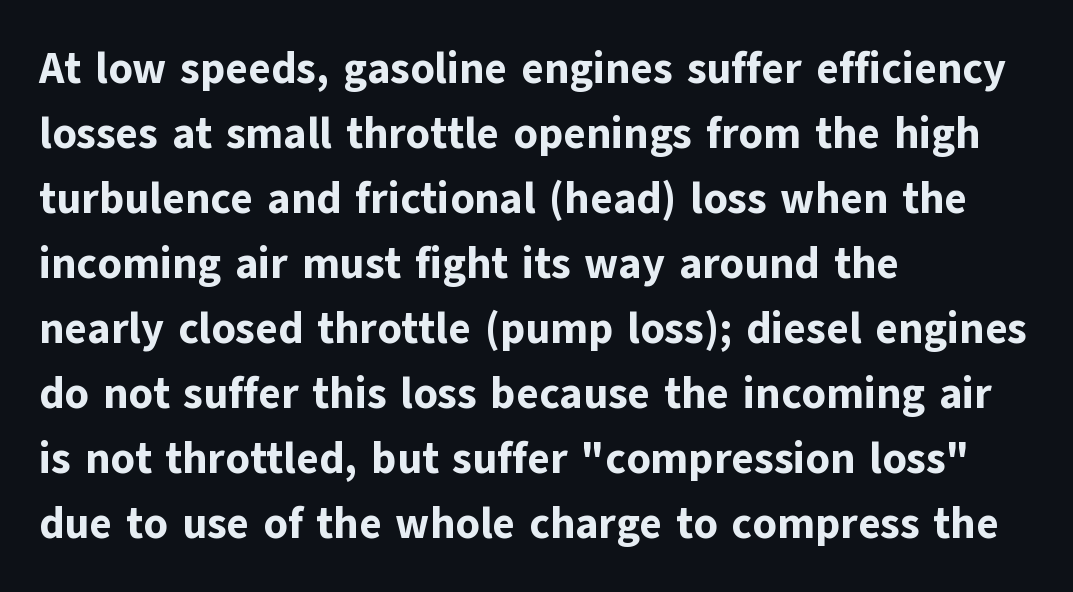
The image shows 43 px bold sans-serif type, upright; set left-aligned, normal line spacing (1.51x), normal letter spacing, not underlined; low stroke contrast and a medium x-height.
